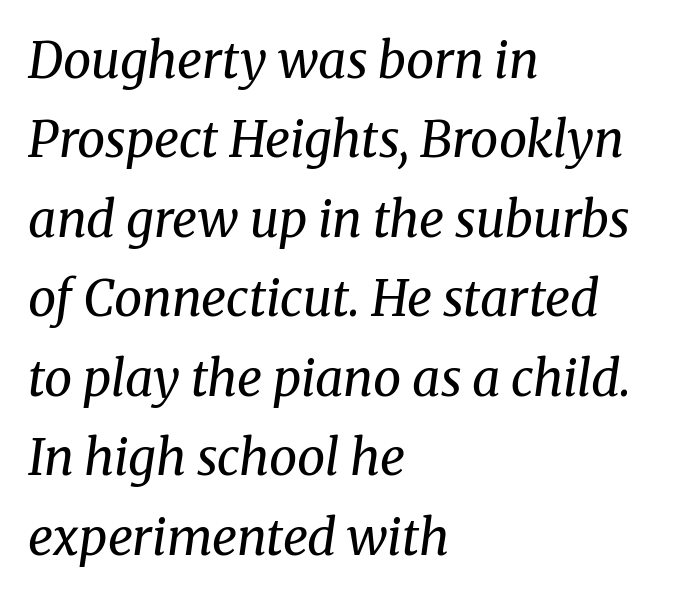
Q: Is the text bold? A: No.
Q: Is the text italic (slanted)? A: Yes, it leans right by about 8 degrees.
Q: Is the typeface a serif or a sans-serif typeface? A: Serif.
Q: Is the text underlined? A: No.
Q: How is the paragraph aligned? A: Left-aligned.
Q: Is the spacing between letters normal or unusually wide? A: Normal.
Q: Is the spacing between lines tight, normal or loose? A: Normal.
Q: Width (condensed, normal, or wide)? A: Normal.
Q: Stroke contrast? A: Medium.
Q: x-height? A: Medium.
Q: Monospaced? A: No.
